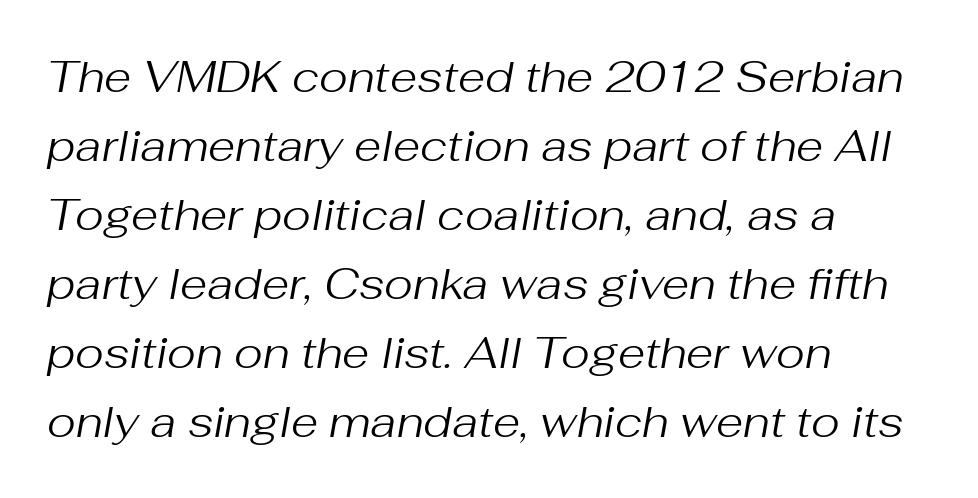
Q: Is the text bold? A: No.
Q: Is the text italic (slanted)? A: Yes, it leans right by about 10 degrees.
Q: Is the text underlined? A: No.
Q: How is the paragraph aligned? A: Left-aligned.
Q: Is the spacing between letters normal or unusually wide? A: Normal.
Q: Is the spacing between lines tight, normal or loose? A: Normal.
Q: Width (condensed, normal, or wide)? A: Normal.
Q: Stroke contrast? A: Medium.
Q: x-height? A: Medium.
Q: Monospaced? A: No.
